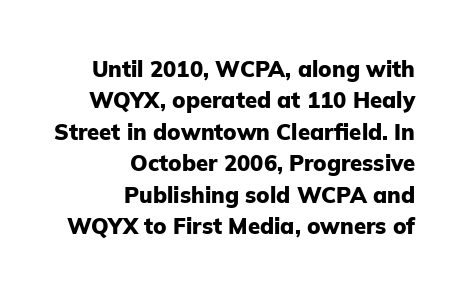
{"italic": "no", "bold": "yes", "underline": "no", "align": "right", "line_spacing": "normal", "line_spacing_ratio": 1.43, "letter_spacing": "normal", "letter_spacing_em": 0.0, "glyph_px": 22}
